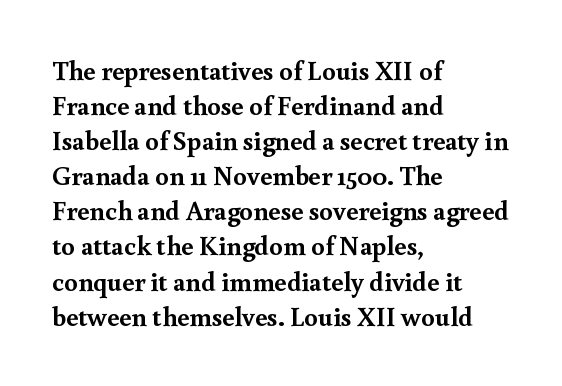
Is there much room between lines? A standard amount, neither cramped nor airy. Emphasis by weight is at full strength: bold. Each word holds together tightly as a unit, with standard inter-letter gaps. Rule under the text: the space is simply empty. Style check: upright. Does the copy run flush right? No — it runs flush left.
